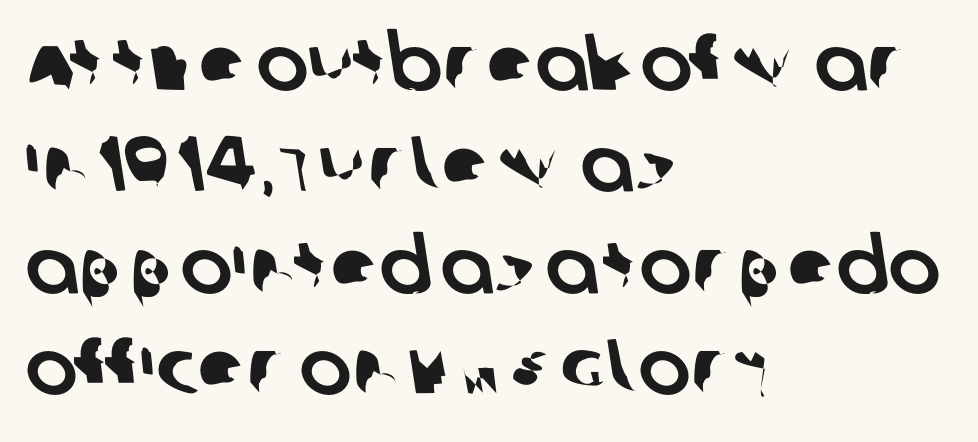
{"serif": "no", "width": "normal", "stroke_contrast": "low", "x_height": "large", "monospaced": "no", "underline": "no", "align": "left", "line_spacing": "normal", "line_spacing_ratio": 1.3, "letter_spacing": "normal", "letter_spacing_em": 0.0, "glyph_px": 78}
